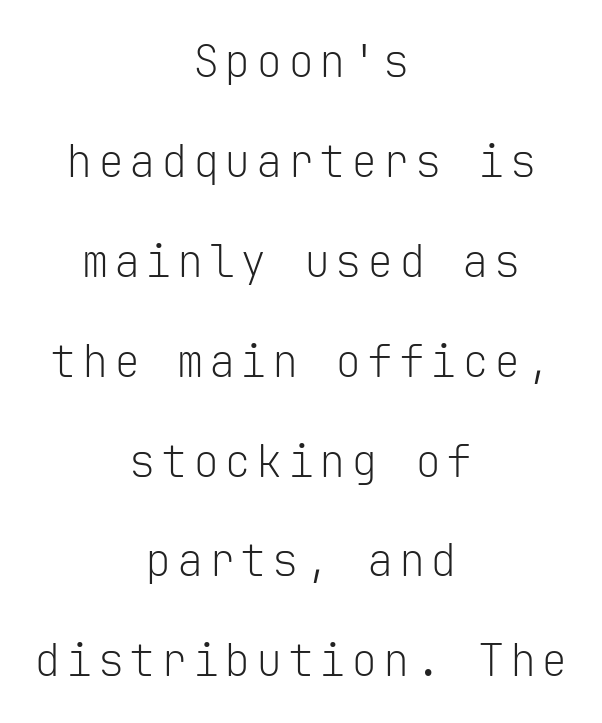
The image shows 44 px light sans-serif type, upright, monospaced; set centered, loose line spacing (2.27x), not underlined; low stroke contrast and a medium x-height.
